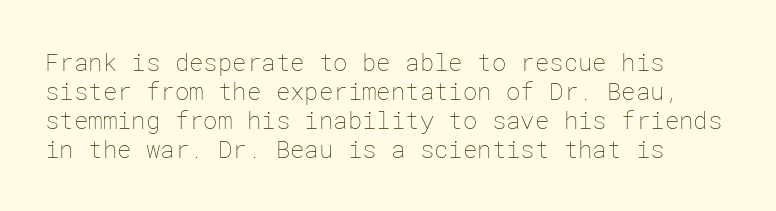
{"italic": "no", "bold": "no", "underline": "no", "line_spacing_ratio": 1.21, "letter_spacing": "normal", "letter_spacing_em": 0.0, "glyph_px": 24}
